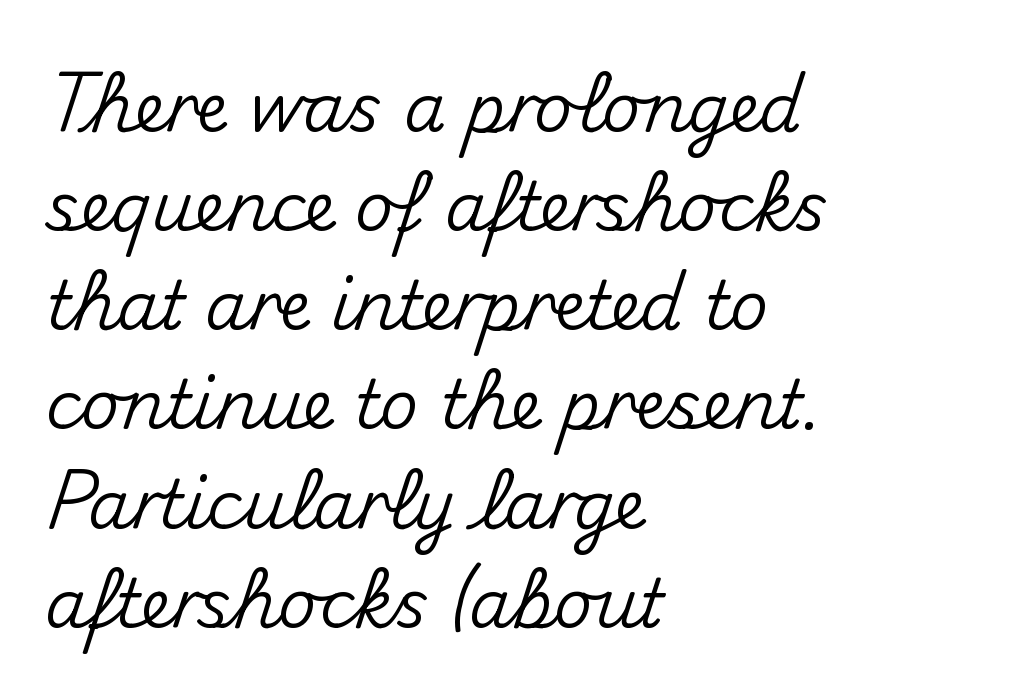
The image shows 67 px sans-serif type; set left-aligned, normal line spacing (1.48x), normal letter spacing, not underlined; medium stroke contrast and a small x-height.
